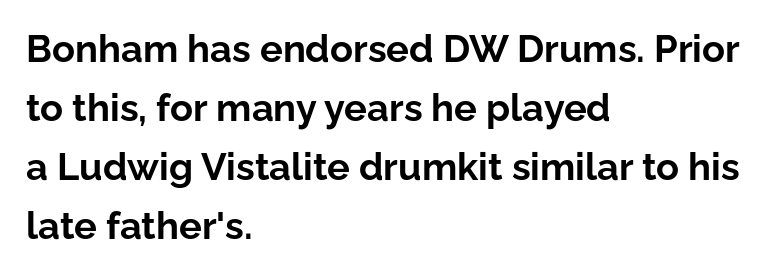
{"serif": "no", "italic": "no", "bold": "yes", "weight": "bold", "width": "normal", "stroke_contrast": "low", "x_height": "medium", "monospaced": "no", "underline": "no", "align": "left", "line_spacing": "normal", "line_spacing_ratio": 1.55, "letter_spacing": "normal", "letter_spacing_em": 0.0, "glyph_px": 38}
